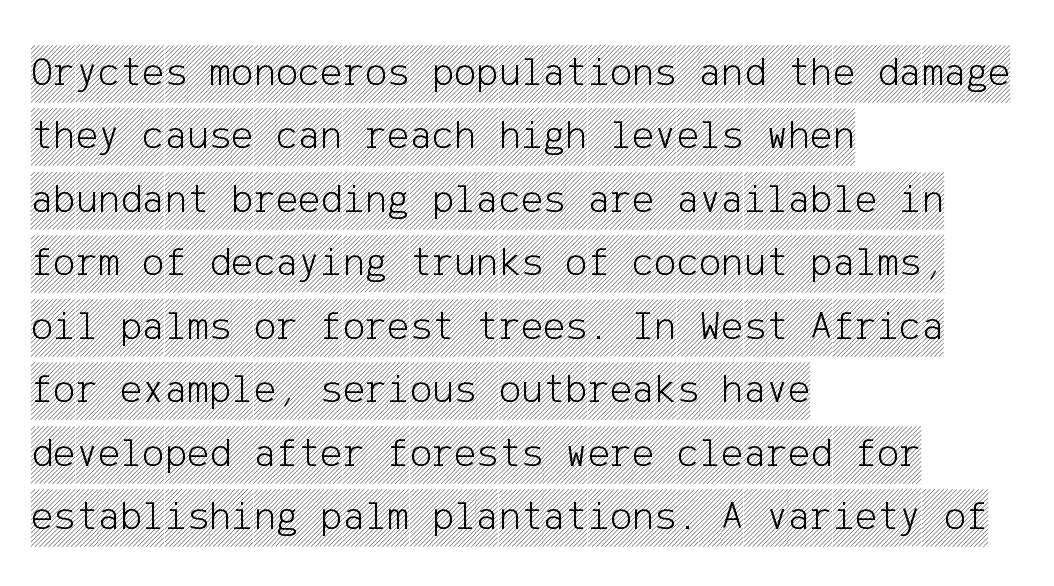
It's the straight-up-and-down kind of type. No word sits above an underline. These lines keep a tight, regular rhythm from letter to letter. One glance says typical: line gaps are just what's usual. This sample is left-justified, so line endings fall wherever the words run out.
